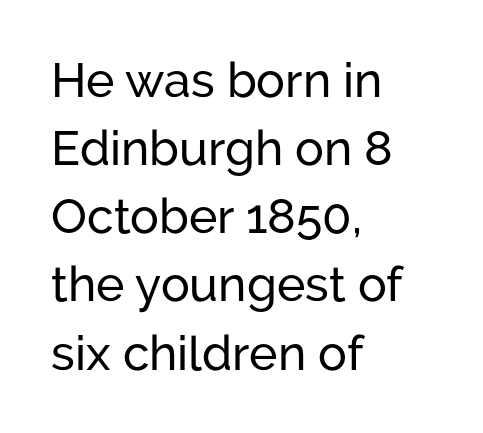
Examine the stroke ends and you'll find no serifs. Vertical spacing — default. A typesetter would call this proportional, since set widths differ per character. There is no visible air inserted between adjacent glyphs. Just letters on the line, the space beneath them empty. In terms of posture, this sample is upright.
